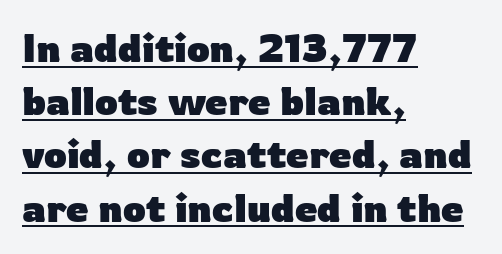
The image shows 40 px heavy sans-serif type, upright; set left-aligned, normal line spacing (1.33x), normal letter spacing, underlined; low stroke contrast and a medium x-height.
